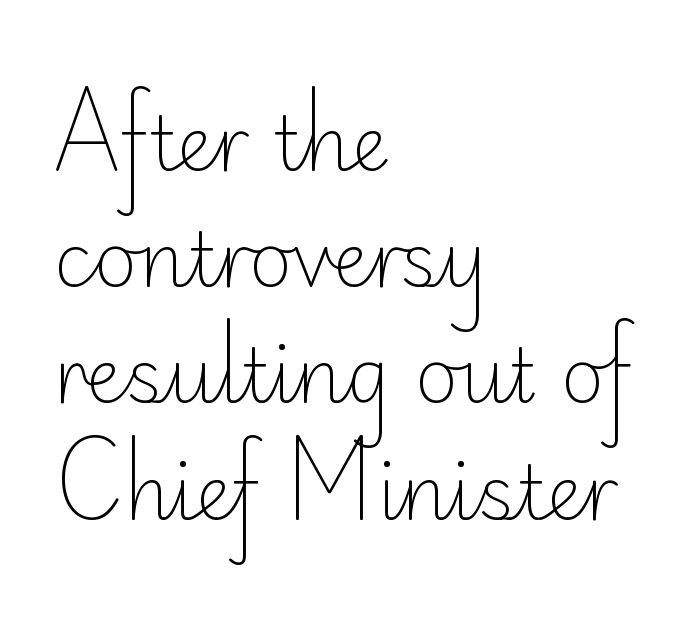
{"serif": "no", "italic": "no", "bold": "no", "weight": "light", "width": "normal", "stroke_contrast": "low", "x_height": "small", "monospaced": "no", "underline": "no", "align": "left", "line_spacing": "normal", "line_spacing_ratio": 1.55, "letter_spacing": "normal", "letter_spacing_em": 0.0, "glyph_px": 75}
